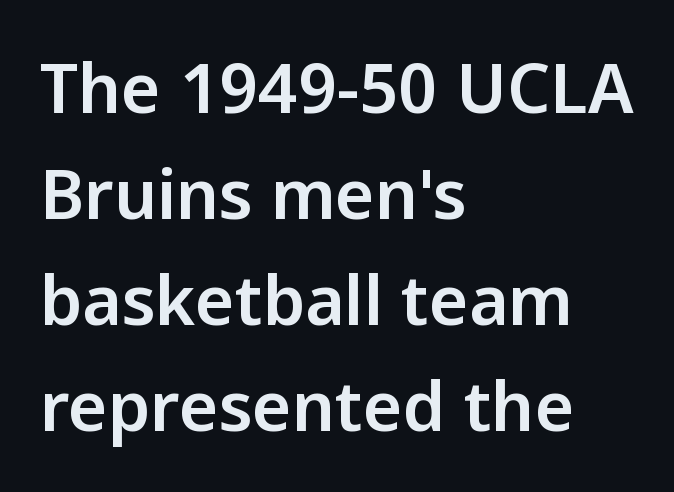
Q: Is the text italic (slanted)? A: No, it is upright.
Q: Is the typeface a serif or a sans-serif typeface? A: Sans-serif.
Q: Is the text underlined? A: No.
Q: How is the paragraph aligned? A: Left-aligned.
Q: Is the spacing between letters normal or unusually wide? A: Normal.
Q: Is the spacing between lines tight, normal or loose? A: Normal.
Q: Width (condensed, normal, or wide)? A: Normal.
Q: Stroke contrast? A: Low.
Q: x-height? A: Medium.
Q: Monospaced? A: No.
